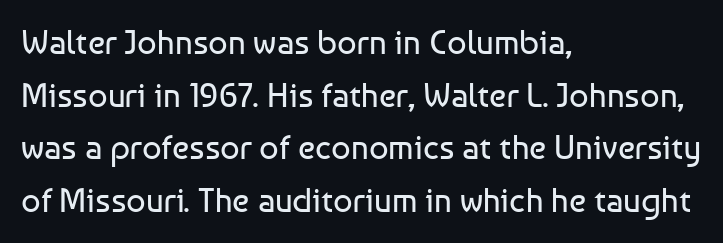
{"serif": "no", "italic": "no", "bold": "no", "weight": "regular", "width": "normal", "stroke_contrast": "low", "x_height": "medium", "monospaced": "no", "underline": "no", "align": "left", "line_spacing": "normal", "line_spacing_ratio": 1.55, "letter_spacing": "normal", "letter_spacing_em": 0.0, "glyph_px": 34}
